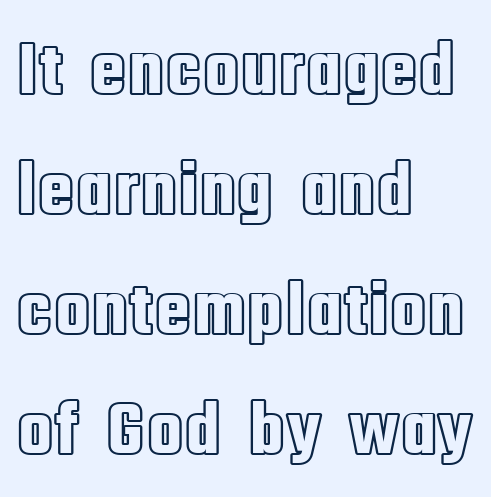
{"italic": "no", "width": "condensed", "x_height": "large", "monospaced": "no", "underline": "no", "align": "left", "line_spacing": "normal", "line_spacing_ratio": 1.56, "letter_spacing": "normal", "letter_spacing_em": 0.0, "glyph_px": 77}
